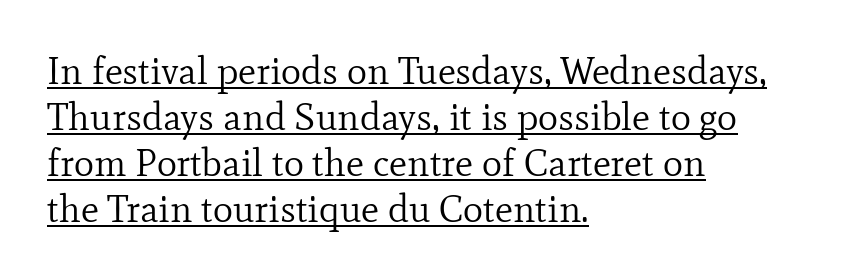
How are the letters spaced? Ordinarily, with no added tracking. Each letter keeps its own natural width here, so spacing adapts to shape. Check where the strokes stop: tiny serifs finish them off. The letters stand straight up with perfectly vertical stems.
